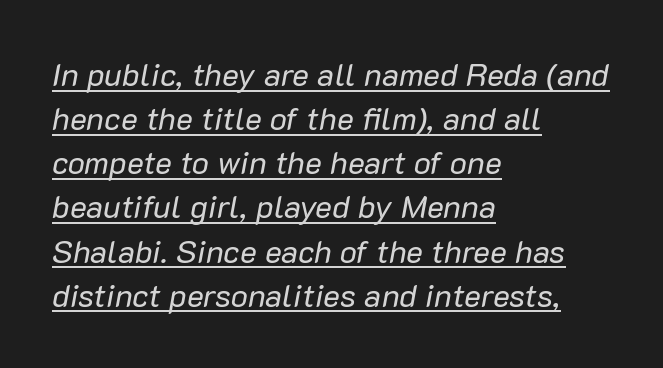
Q: Is the text bold? A: No.
Q: Is the text italic (slanted)? A: Yes, it leans right by about 10 degrees.
Q: Is the text underlined? A: Yes.
Q: How is the paragraph aligned? A: Left-aligned.
Q: Is the spacing between letters normal or unusually wide? A: Normal.
Q: Is the spacing between lines tight, normal or loose? A: Normal.
Q: Width (condensed, normal, or wide)? A: Normal.
Q: Stroke contrast? A: Low.
Q: x-height? A: Medium.
Q: Monospaced? A: No.
